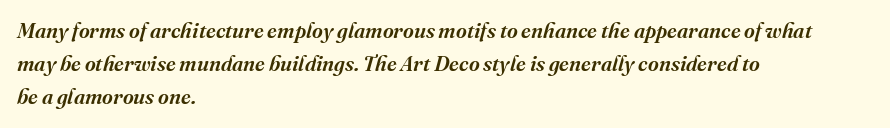
Layout note: lines flush left. The glyphs have the mass of a demibold cut, below bold. Reading down the column, the eye jumps a familiar distance to each next line. Anything drawn beneath the words? Only blank space. The face used here has a pronounced slope to its letters.
